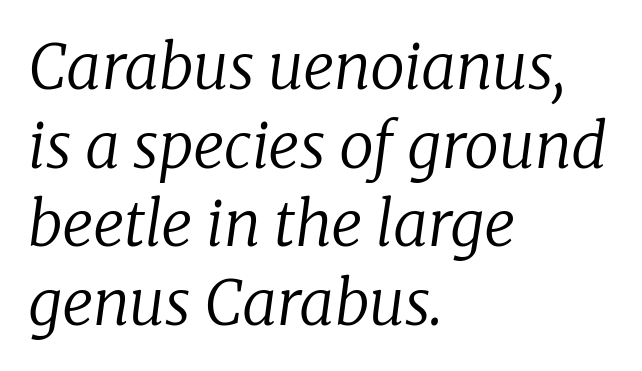
{"serif": "yes", "italic": "yes", "lean": "right", "slant_degrees": 8, "bold": "no", "weight": "regular", "width": "normal", "stroke_contrast": "low", "x_height": "medium", "monospaced": "no", "underline": "no", "align": "left", "line_spacing": "normal", "line_spacing_ratio": 1.27, "letter_spacing": "normal", "letter_spacing_em": 0.0, "glyph_px": 62}
